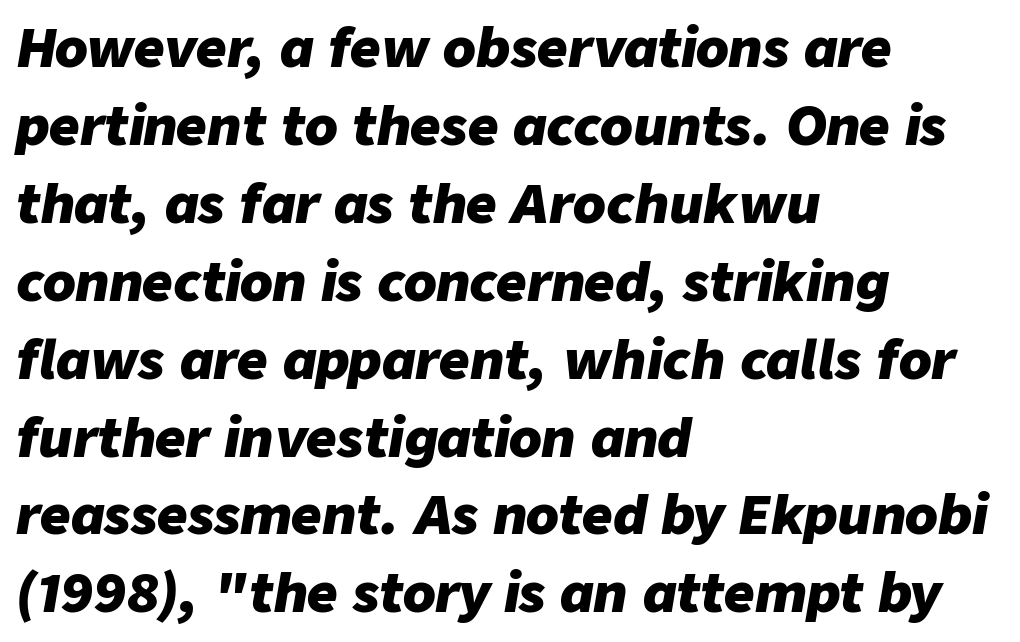
{"italic": "yes", "lean": "right", "slant_degrees": 9, "bold": "yes", "weight": "heavy", "width": "normal", "stroke_contrast": "low", "x_height": "medium", "monospaced": "no", "underline": "no", "align": "left", "line_spacing": "normal", "line_spacing_ratio": 1.47, "letter_spacing": "normal", "letter_spacing_em": 0.0, "glyph_px": 53}
